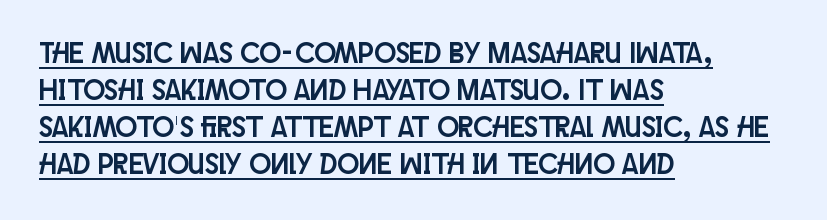
Q: Is the text italic (slanted)? A: No, it is upright.
Q: Is the typeface a serif or a sans-serif typeface? A: Sans-serif.
Q: Is the text underlined? A: Yes.
Q: How is the paragraph aligned? A: Left-aligned.
Q: Is the spacing between letters normal or unusually wide? A: Normal.
Q: Is the spacing between lines tight, normal or loose? A: Normal.
Q: Width (condensed, normal, or wide)? A: Condensed.
Q: Stroke contrast? A: Low.
Q: x-height? A: Large.
Q: Monospaced? A: No.
